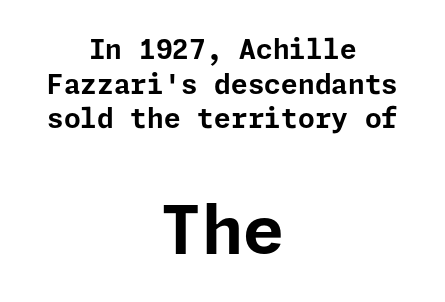
{"serif": "no", "italic": "no", "bold": "yes", "weight": "bold", "width": "normal", "stroke_contrast": "low", "x_height": "medium", "underline": "no", "align": "center", "line_spacing": "normal", "line_spacing_ratio": 1.28, "letter_spacing": "normal", "letter_spacing_em": 0.0, "larger_block": "second", "size_ratio": 2.48, "glyph_px": 67}
